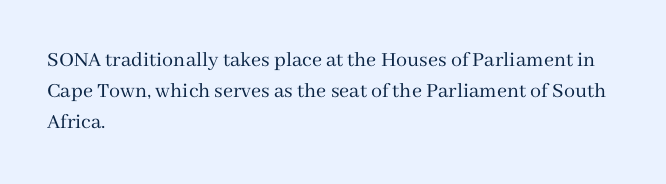
Q: Is the text bold? A: No.
Q: Is the text italic (slanted)? A: No, it is upright.
Q: Is the text underlined? A: No.
Q: How is the paragraph aligned? A: Left-aligned.
Q: Is the spacing between letters normal or unusually wide? A: Normal.
Q: Is the spacing between lines tight, normal or loose? A: Normal.
